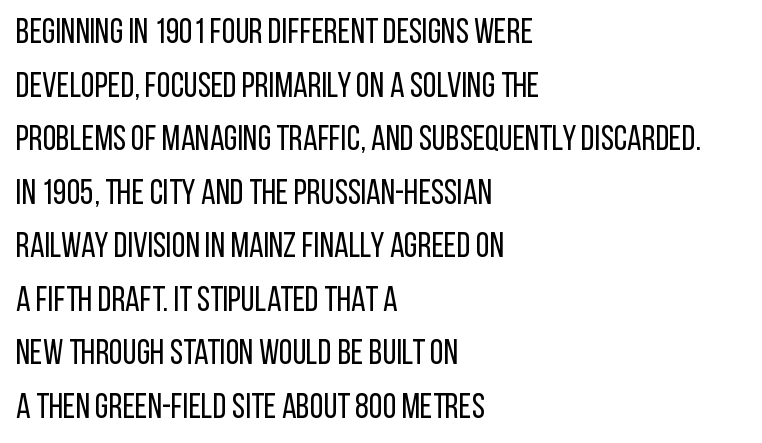
The image shows 35 px regular-weight, condensed sans-serif type, upright; set left-aligned, normal line spacing (1.53x), normal letter spacing, not underlined; low stroke contrast and a large x-height.
